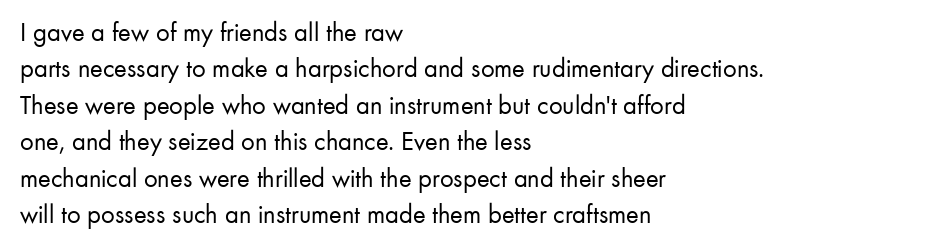
{"italic": "no", "bold": "no", "underline": "no", "align": "left", "line_spacing": "normal", "line_spacing_ratio": 1.35, "letter_spacing": "normal", "letter_spacing_em": 0.0, "glyph_px": 27}
